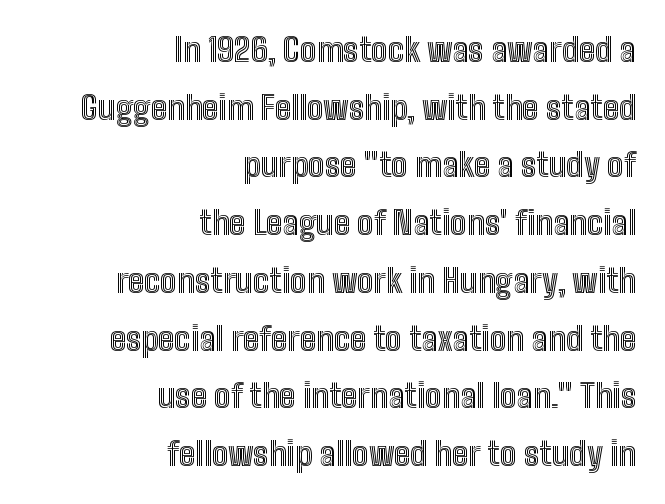
{"italic": "no", "width": "condensed", "x_height": "medium", "monospaced": "no", "underline": "no", "align": "right", "line_spacing_ratio": 1.75, "letter_spacing": "normal", "letter_spacing_em": 0.0, "glyph_px": 33}
